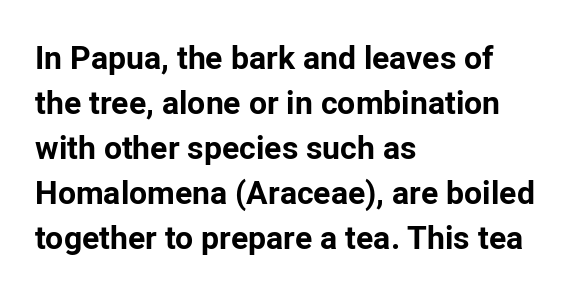
The letters advance in unequal steps, a hallmark of proportional type. In CSS terms this would be text-align: left. Words appear dense and cohesive because spacing is normal. A typesetter would label this face a sans. Descenders hang freely into open space.
